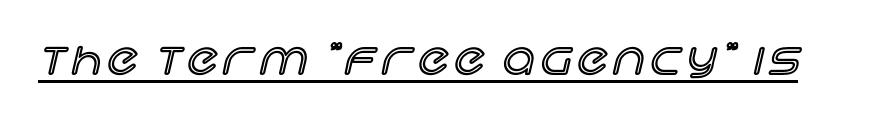
Q: Is the text italic (slanted)? A: Yes.
Q: Is the text underlined? A: Yes.
Q: Width (condensed, normal, or wide)? A: Normal.
Q: x-height? A: Large.
Q: Monospaced? A: No.
